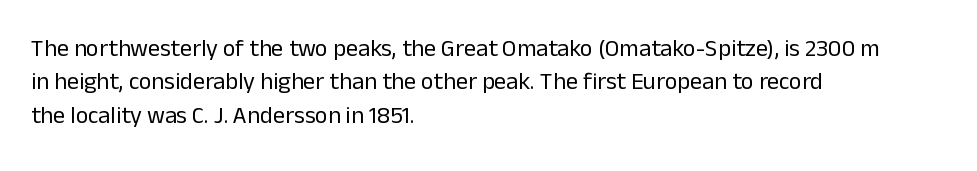
The image shows 24 px text type, upright; set left-aligned, normal line spacing (1.39x), normal letter spacing, not underlined.
